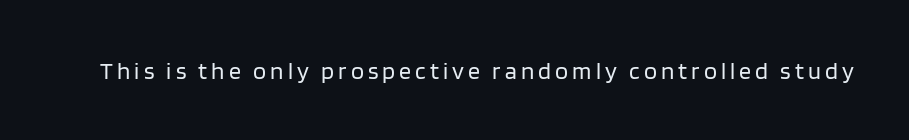
{"italic": "no", "bold": "no", "underline": "no", "glyph_px": 24}
